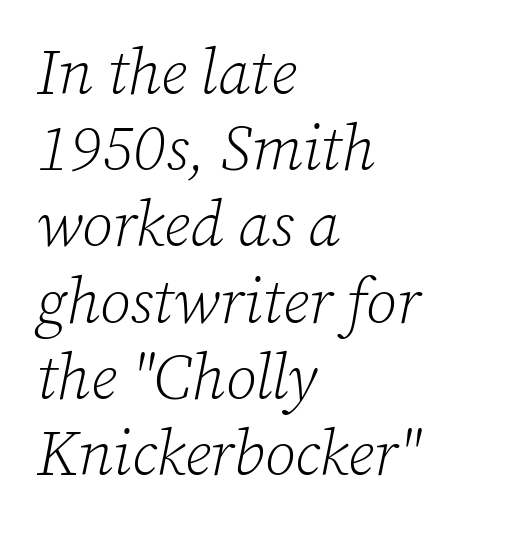
{"serif": "yes", "italic": "yes", "lean": "right", "slant_degrees": 12, "bold": "no", "weight": "light", "width": "normal", "stroke_contrast": "low", "x_height": "medium", "monospaced": "no", "underline": "no", "align": "left", "line_spacing_ratio": 1.21, "letter_spacing": "normal", "letter_spacing_em": 0.0, "glyph_px": 63}
